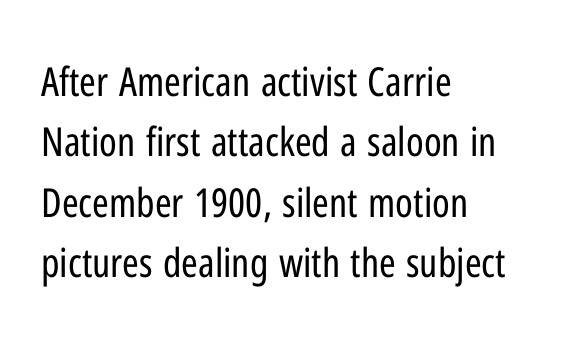
{"serif": "no", "italic": "no", "bold": "no", "weight": "regular", "width": "condensed", "stroke_contrast": "low", "x_height": "medium", "monospaced": "no", "underline": "no", "align": "left", "line_spacing": "normal", "line_spacing_ratio": 1.51, "letter_spacing": "normal", "letter_spacing_em": 0.0, "glyph_px": 40}
